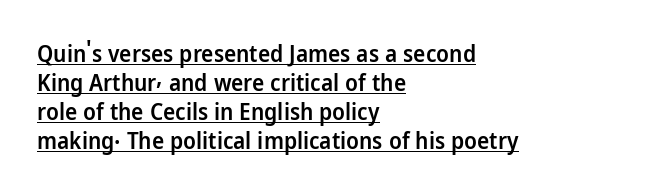
{"italic": "no", "bold": "semi", "underline": "yes", "align": "left", "line_spacing": "normal", "line_spacing_ratio": 1.26, "letter_spacing": "normal", "letter_spacing_em": 0.0, "glyph_px": 23}
